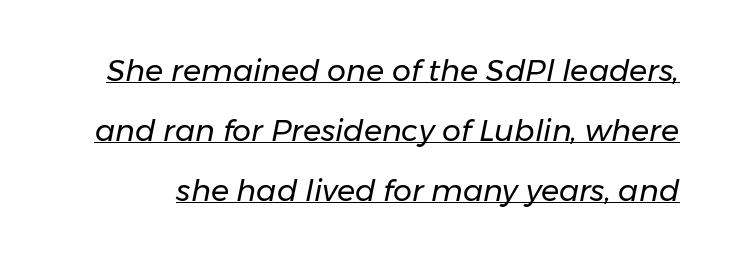
Q: Is the text bold? A: No.
Q: Is the text italic (slanted)? A: Yes, it leans right by about 11 degrees.
Q: Is the text underlined? A: Yes.
Q: Is the spacing between letters normal or unusually wide? A: Normal.
Q: Is the spacing between lines tight, normal or loose? A: Loose.
Q: Width (condensed, normal, or wide)? A: Normal.
Q: Stroke contrast? A: Low.
Q: x-height? A: Medium.
Q: Monospaced? A: No.
